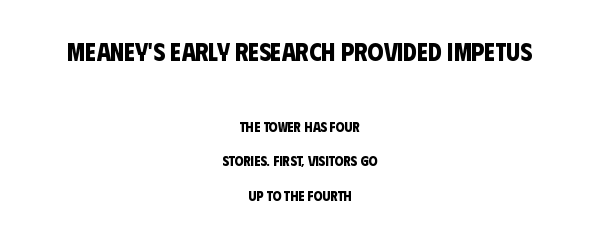
Q: Is the text bold? A: Yes.
Q: Is the text underlined? A: No.
Q: How is the paragraph aligned? A: Centered.
Q: Is the spacing between letters normal or unusually wide? A: Normal.
Q: Is the spacing between lines tight, normal or loose? A: Loose.
Q: Which block of text is set in a larger size, the first (top) or the second (bottom)? A: The first (top) one.
